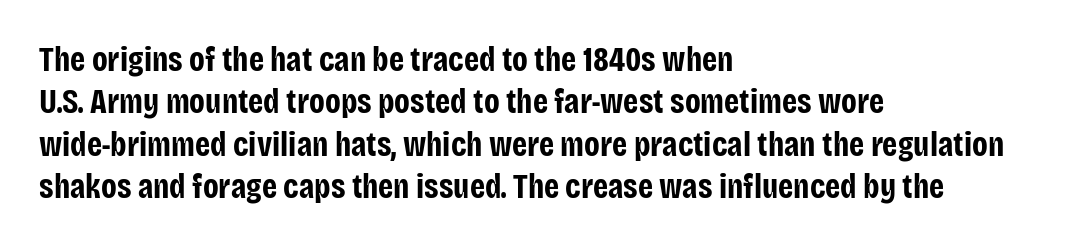
Q: Is the text bold? A: Yes.
Q: Is the text italic (slanted)? A: No, it is upright.
Q: Is the typeface a serif or a sans-serif typeface? A: Sans-serif.
Q: Is the text underlined? A: No.
Q: How is the paragraph aligned? A: Left-aligned.
Q: Is the spacing between letters normal or unusually wide? A: Normal.
Q: Is the spacing between lines tight, normal or loose? A: Normal.
Q: Width (condensed, normal, or wide)? A: Condensed.
Q: Stroke contrast? A: Low.
Q: x-height? A: Large.
Q: Monospaced? A: No.
